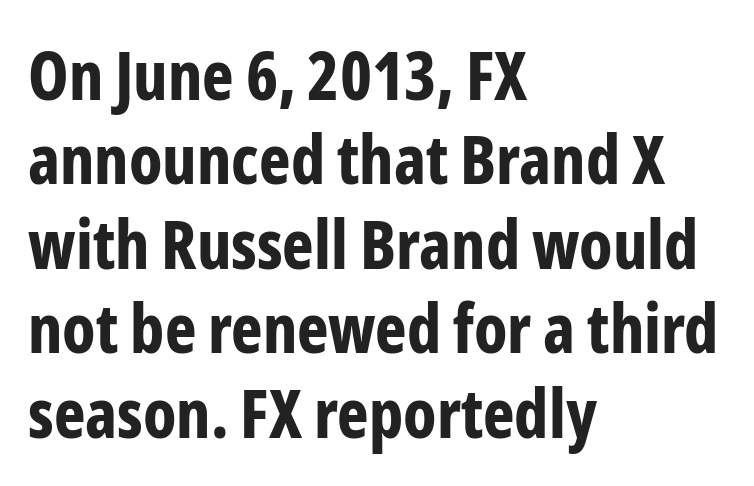
Thick stems and heavy bowls — unmistakably bold. Baseline-to-baseline distance is the conventional proportion of letter height. Casual observation: everything's shoved over to the left. Decoration check: the copy has no underline. Do the characters align in a grid? No, the font is proportional. These lines were composed using upright roman letters.
